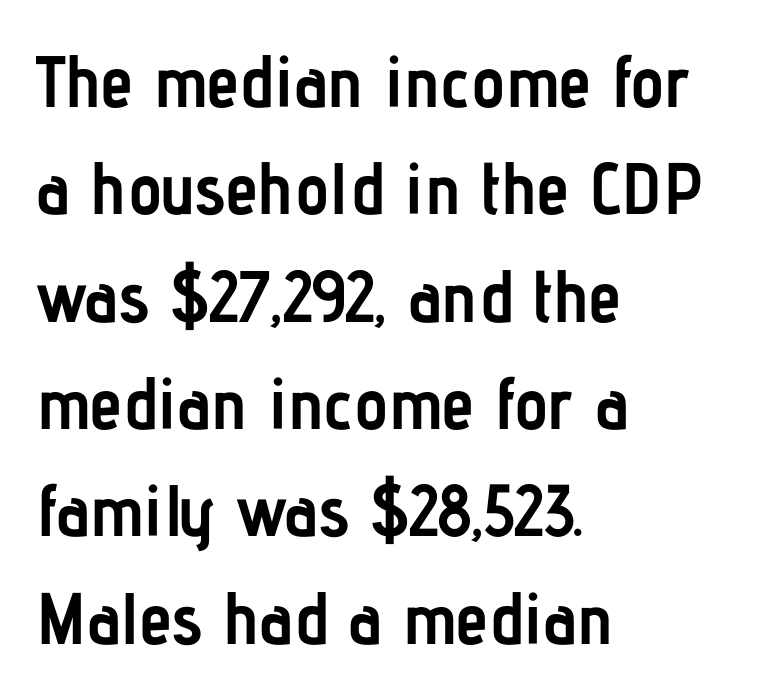
Q: Is the text bold? A: Yes.
Q: Is the text italic (slanted)? A: No, it is upright.
Q: Is the typeface a serif or a sans-serif typeface? A: Sans-serif.
Q: Is the text underlined? A: No.
Q: How is the paragraph aligned? A: Left-aligned.
Q: Is the spacing between letters normal or unusually wide? A: Normal.
Q: Is the spacing between lines tight, normal or loose? A: Normal.
Q: Width (condensed, normal, or wide)? A: Condensed.
Q: Stroke contrast? A: Low.
Q: x-height? A: Medium.
Q: Monospaced? A: No.
